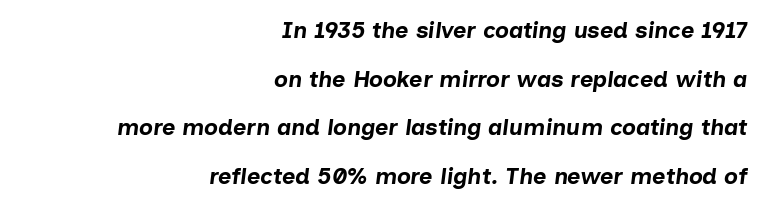
{"italic": "yes", "lean": "right", "slant_degrees": 7, "bold": "yes", "underline": "no", "align": "right", "line_spacing": "loose", "line_spacing_ratio": 2.11, "letter_spacing": "normal", "letter_spacing_em": 0.0, "glyph_px": 23}
